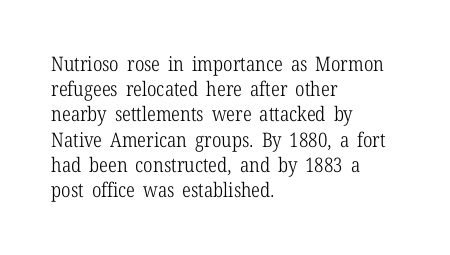
How would I describe the line gaps? Plain and ordinary. Stem width sits at or under what a default text font uses. Posture: straight, roman, zero tilt. Underlining? Definitely not there. How are the letters spaced? Ordinarily, with no added tracking. Alignment: flush left.
